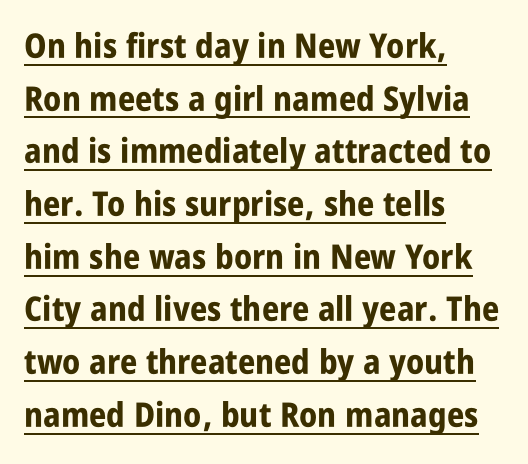
Q: Is the text bold? A: Yes.
Q: Is the text italic (slanted)? A: No, it is upright.
Q: Is the typeface a serif or a sans-serif typeface? A: Sans-serif.
Q: Is the text underlined? A: Yes.
Q: How is the paragraph aligned? A: Left-aligned.
Q: Is the spacing between letters normal or unusually wide? A: Normal.
Q: Is the spacing between lines tight, normal or loose? A: Normal.
Q: Width (condensed, normal, or wide)? A: Condensed.
Q: Stroke contrast? A: Low.
Q: x-height? A: Large.
Q: Monospaced? A: No.
